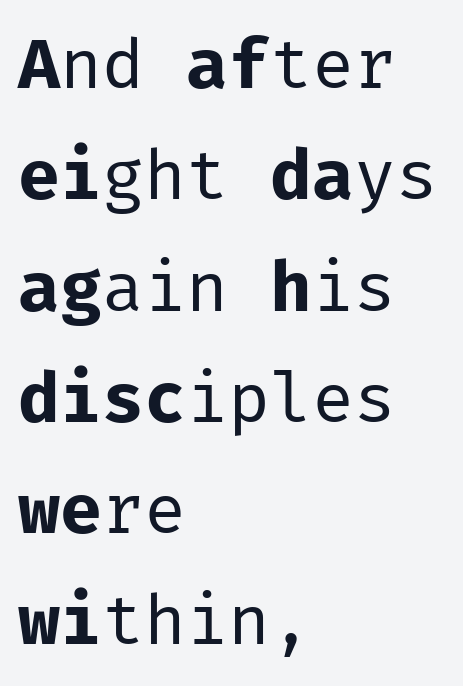
Compared with a typical body face, this is equally light or lighter still. Typographically, this falls in the sans-serif category. This sample has the even, mechanical cadence of fixed-width lettering. The string is rendered with underlining switched off. The ragged edge is on the right, which tells us the setting is flush left.
